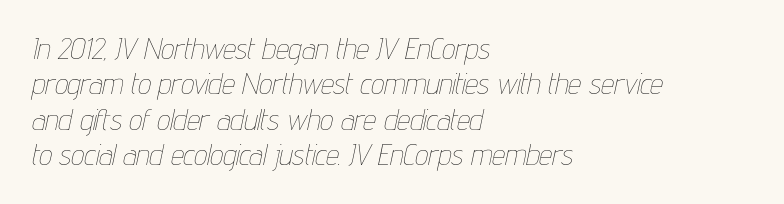
The image shows 29 px thin, condensed type, italic (leaning right); set left-aligned, line spacing 1.22x, normal letter spacing, not underlined; low stroke contrast and a medium x-height.
